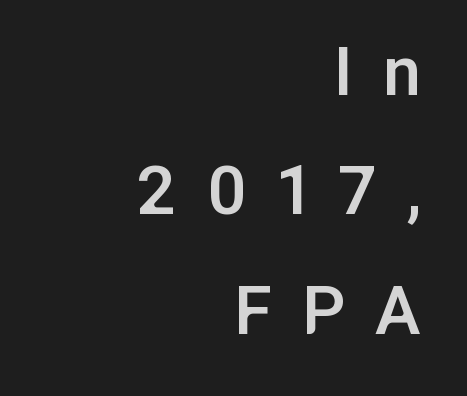
{"serif": "no", "italic": "no", "bold": "semi", "weight": "semibold", "width": "normal", "stroke_contrast": "low", "x_height": "medium", "monospaced": "no", "underline": "no", "align": "right", "line_spacing": "normal", "line_spacing_ratio": 1.55, "letter_spacing": "wide", "letter_spacing_em": 0.4, "glyph_px": 77}
